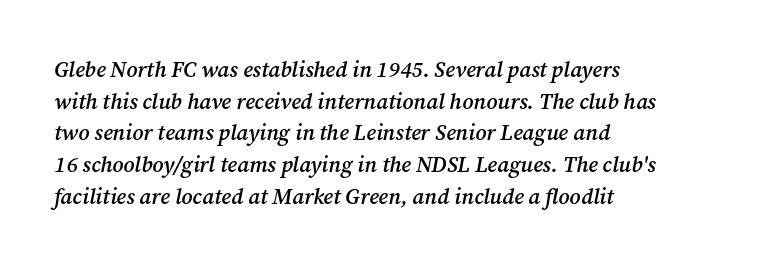
Quick note: interline space is typical. A classic flush-left, rag-right setting is used for this passage. Between one letter and the next there's only the usual sliver of space. Rendered with sloped, italic letterforms. No word sits above an underline.
